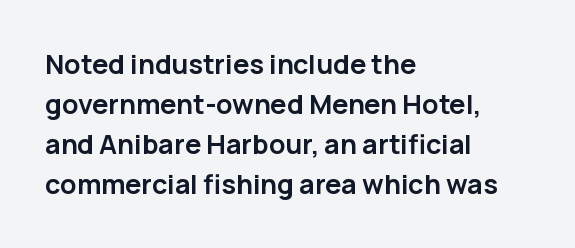
{"italic": "no", "bold": "yes", "underline": "no", "align": "left", "line_spacing": "normal", "line_spacing_ratio": 1.48, "letter_spacing": "normal", "letter_spacing_em": 0.0, "glyph_px": 27}
